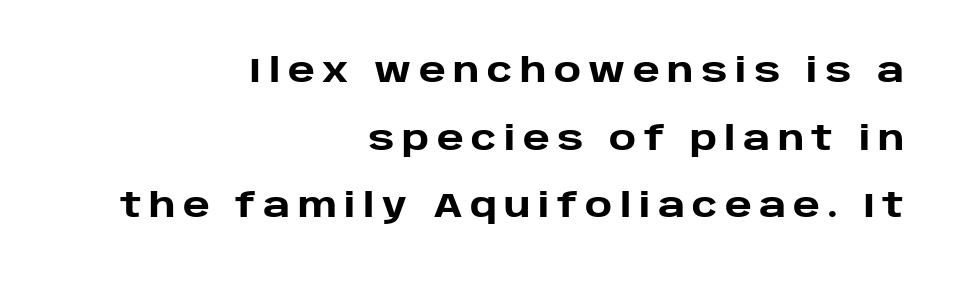
Q: Is the text bold? A: Yes.
Q: Is the text italic (slanted)? A: No, it is upright.
Q: Is the typeface a serif or a sans-serif typeface? A: Sans-serif.
Q: Is the text underlined? A: No.
Q: How is the paragraph aligned? A: Right-aligned.
Q: Is the spacing between letters normal or unusually wide? A: Unusually wide.
Q: Is the spacing between lines tight, normal or loose? A: Loose.
Q: Width (condensed, normal, or wide)? A: Normal.
Q: Stroke contrast? A: Low.
Q: x-height? A: Large.
Q: Monospaced? A: No.
